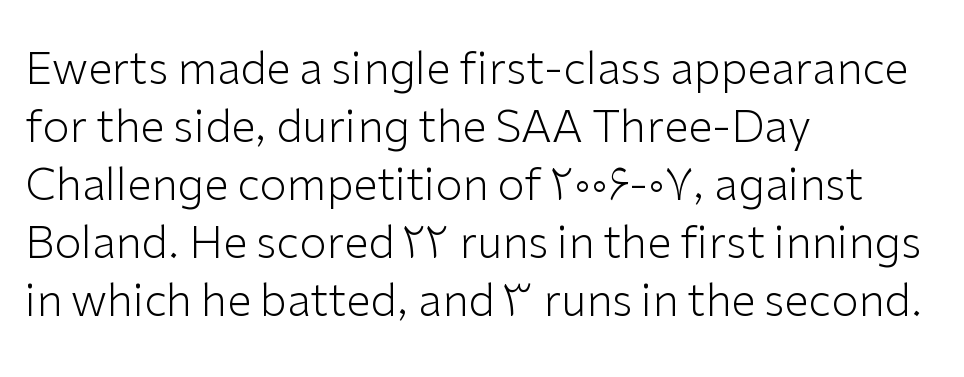
{"serif": "no", "italic": "no", "bold": "no", "weight": "light", "width": "normal", "stroke_contrast": "low", "x_height": "medium", "monospaced": "no", "underline": "no", "align": "left", "line_spacing": "normal", "line_spacing_ratio": 1.32, "letter_spacing": "normal", "letter_spacing_em": 0.0, "glyph_px": 44}
